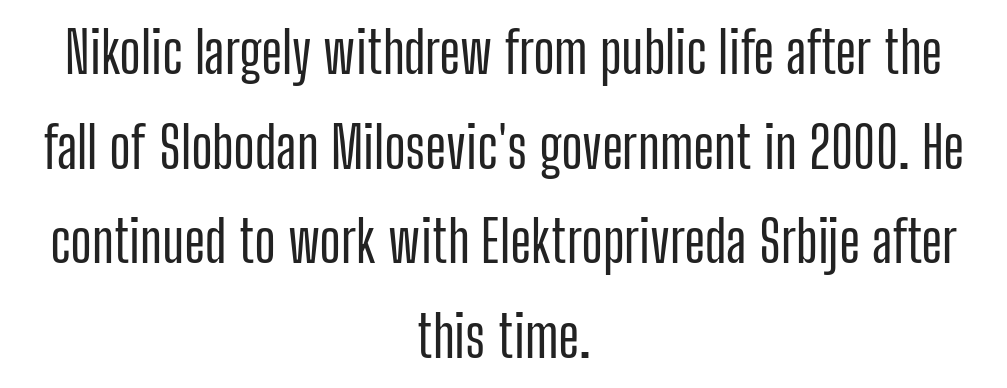
Q: Is the text italic (slanted)? A: No, it is upright.
Q: Is the typeface a serif or a sans-serif typeface? A: Sans-serif.
Q: Is the text underlined? A: No.
Q: How is the paragraph aligned? A: Centered.
Q: Is the spacing between letters normal or unusually wide? A: Normal.
Q: Is the spacing between lines tight, normal or loose? A: Normal.
Q: Width (condensed, normal, or wide)? A: Condensed.
Q: Stroke contrast? A: Low.
Q: x-height? A: Medium.
Q: Monospaced? A: No.
